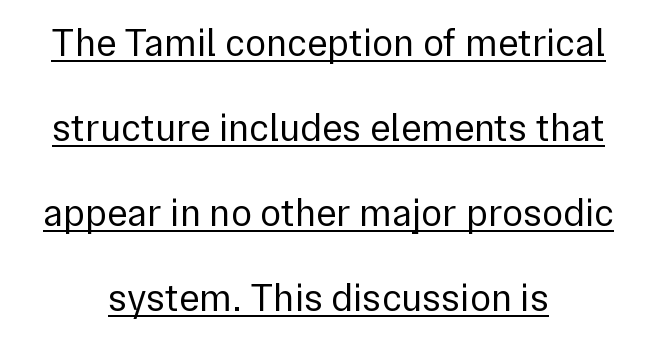
The image shows 39 px regular-weight sans-serif type, upright; set centered, loose line spacing (2.18x), normal letter spacing, underlined; low stroke contrast and a medium x-height.
